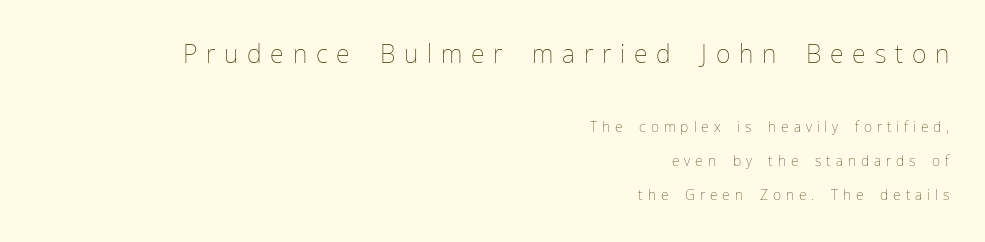
Is this a heavy cut? Hardly; it is regular or lighter. Size contrast runs from large at the top to small at the bottom. Caption: multi-line text, flush right, ragged left. A bare baseline throughout the passage.
